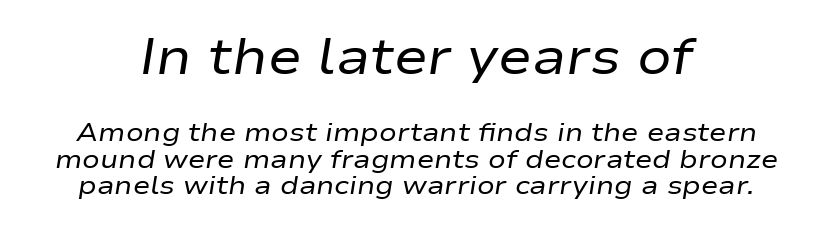
These lines keep a tight, regular rhythm from letter to letter. Just letters on the line, the space beneath them empty. Think of a printed novel: that variable character pitch is what you see here. Reading top to bottom, the characters get smaller at the block break. Rendered with sloped, italic letterforms. A light-to-regular cut is what we see here.
